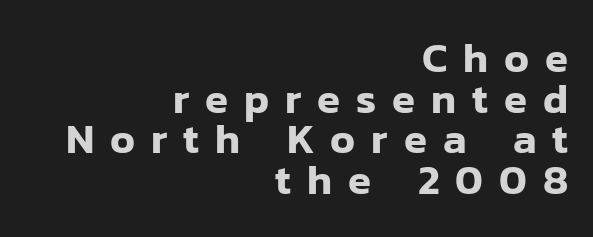
{"serif": "no", "italic": "no", "width": "normal", "stroke_contrast": "low", "x_height": "medium", "monospaced": "no", "underline": "no", "align": "right", "line_spacing": "tight", "line_spacing_ratio": 0.97, "letter_spacing": "wide", "letter_spacing_em": 0.38, "glyph_px": 42}
